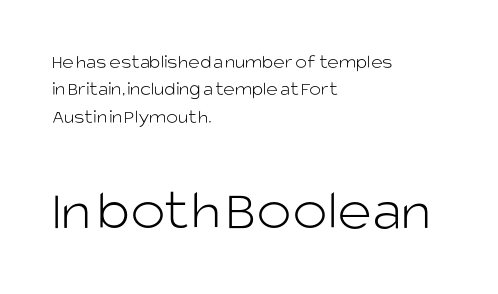
The image shows 59 px light sans-serif type, upright; set left-aligned, normal line spacing (1.37x), normal letter spacing, not underlined; the second (bottom) block is 2.95x larger; low stroke contrast and a large x-height.
